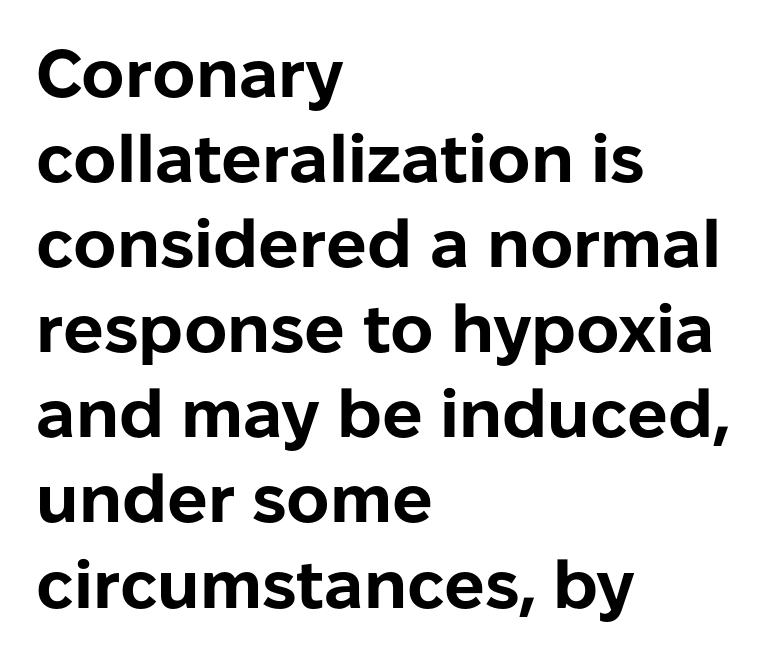
Observe the absence of serifs on each vertical stroke in this sample. Plenty of ink on the page — the face is bold. Does the lettering tilt? It doesn't — this is upright. Line starts are locked; line ends wander. The letters advance in unequal steps, a hallmark of proportional type.
